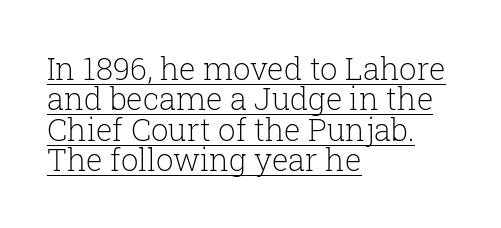
{"serif": "yes", "italic": "no", "bold": "no", "weight": "light", "width": "normal", "stroke_contrast": "low", "x_height": "medium", "monospaced": "no", "underline": "yes", "align": "left", "line_spacing": "tight", "line_spacing_ratio": 0.98, "letter_spacing": "normal", "letter_spacing_em": 0.0, "glyph_px": 31}
